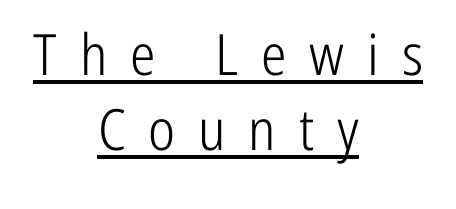
Is the block centered? Yes — each line is placed symmetrically about the middle. Upright lettering throughout. In terms of letterform style, serifs are entirely absent. Does the leading feel generous? No, just average.
